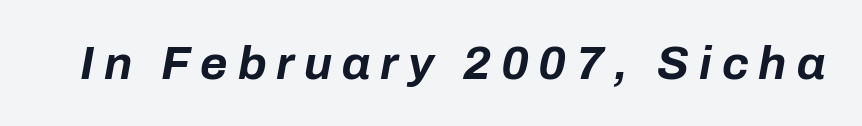
This sample has the flowing, uneven cadence of proportional lettering. Anything drawn beneath the words? Only blank space. The passage shown has open, widely tracked lettering throughout. Looking at the ascenders, they clearly lean. Stroke thickness is high; the sample reads as a true bold.
